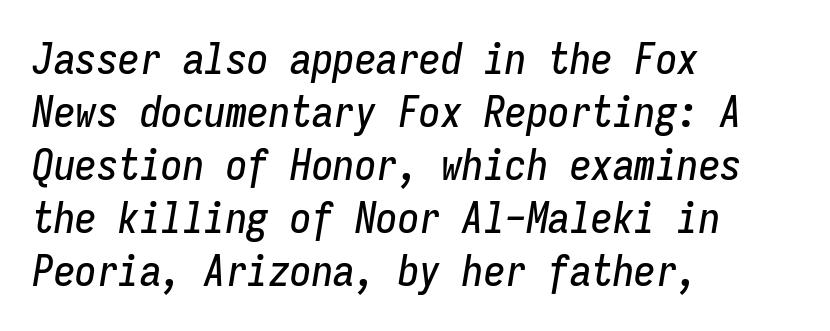
{"italic": "yes", "lean": "right", "slant_degrees": 9, "width": "condensed", "stroke_contrast": "low", "x_height": "medium", "monospaced": "yes", "underline": "no", "align": "left", "line_spacing_ratio": 1.23, "letter_spacing": "normal", "letter_spacing_em": 0.0, "glyph_px": 43}
